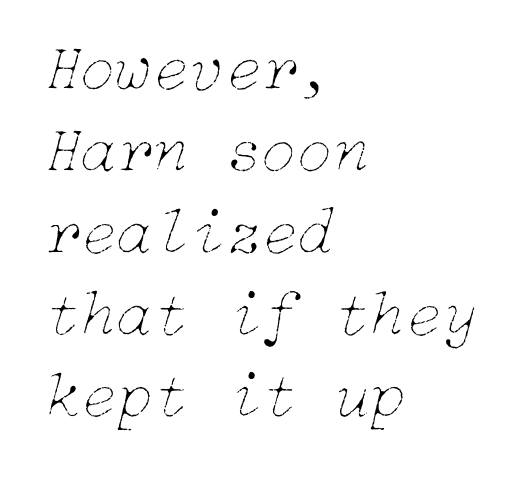
Q: Is the text bold? A: No.
Q: Is the text italic (slanted)? A: Yes, it leans right by about 15 degrees.
Q: Is the text underlined? A: No.
Q: How is the paragraph aligned? A: Left-aligned.
Q: Is the spacing between letters normal or unusually wide? A: Normal.
Q: Width (condensed, normal, or wide)? A: Normal.
Q: Stroke contrast? A: Low.
Q: x-height? A: Medium.
